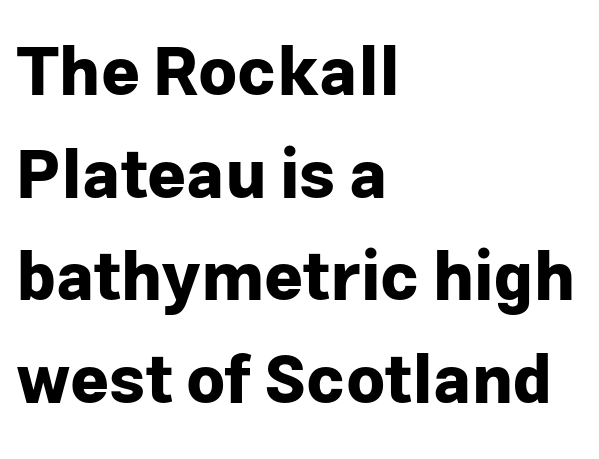
{"serif": "no", "italic": "no", "bold": "yes", "weight": "bold", "width": "normal", "stroke_contrast": "low", "x_height": "medium", "monospaced": "no", "underline": "no", "align": "left", "line_spacing": "normal", "line_spacing_ratio": 1.53, "letter_spacing": "normal", "letter_spacing_em": 0.0, "glyph_px": 67}
